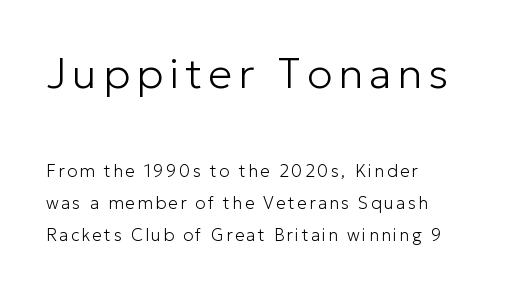
The image shows 43 px light sans-serif type, upright; set left-aligned, line spacing 1.86x, not underlined; the first (top) block is 2.53x larger; low stroke contrast and a medium x-height.
